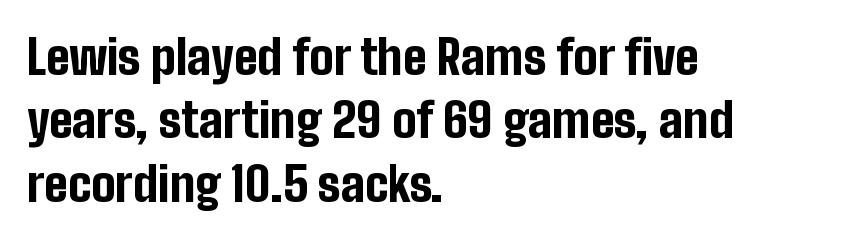
Q: Is the text bold? A: Yes.
Q: Is the text italic (slanted)? A: No, it is upright.
Q: Is the typeface a serif or a sans-serif typeface? A: Sans-serif.
Q: Is the text underlined? A: No.
Q: How is the paragraph aligned? A: Left-aligned.
Q: Is the spacing between letters normal or unusually wide? A: Normal.
Q: Is the spacing between lines tight, normal or loose? A: Normal.
Q: Width (condensed, normal, or wide)? A: Condensed.
Q: Stroke contrast? A: Low.
Q: x-height? A: Medium.
Q: Monospaced? A: No.
